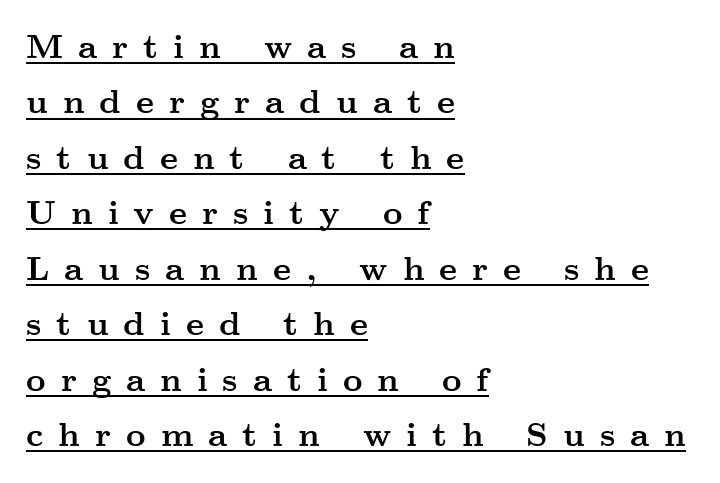
{"serif": "yes", "italic": "no", "bold": "yes", "weight": "semibold", "width": "wide", "stroke_contrast": "medium", "x_height": "small", "monospaced": "no", "underline": "yes", "align": "left", "line_spacing": "normal", "line_spacing_ratio": 1.63, "letter_spacing": "wide", "letter_spacing_em": 0.44, "glyph_px": 34}
